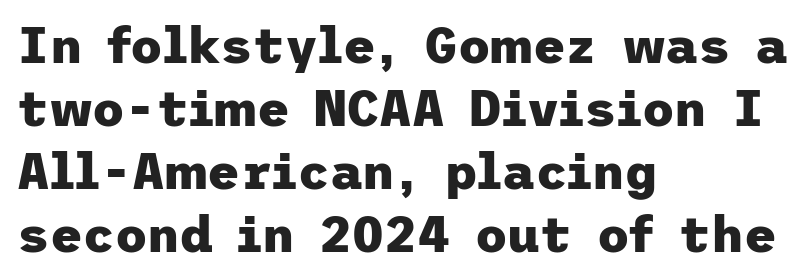
Q: Is the text bold? A: Yes.
Q: Is the text italic (slanted)? A: No, it is upright.
Q: Is the typeface a serif or a sans-serif typeface? A: Sans-serif.
Q: Is the text underlined? A: No.
Q: How is the paragraph aligned? A: Left-aligned.
Q: Is the spacing between letters normal or unusually wide? A: Normal.
Q: Is the spacing between lines tight, normal or loose? A: Normal.
Q: Width (condensed, normal, or wide)? A: Normal.
Q: Stroke contrast? A: Low.
Q: x-height? A: Medium.
